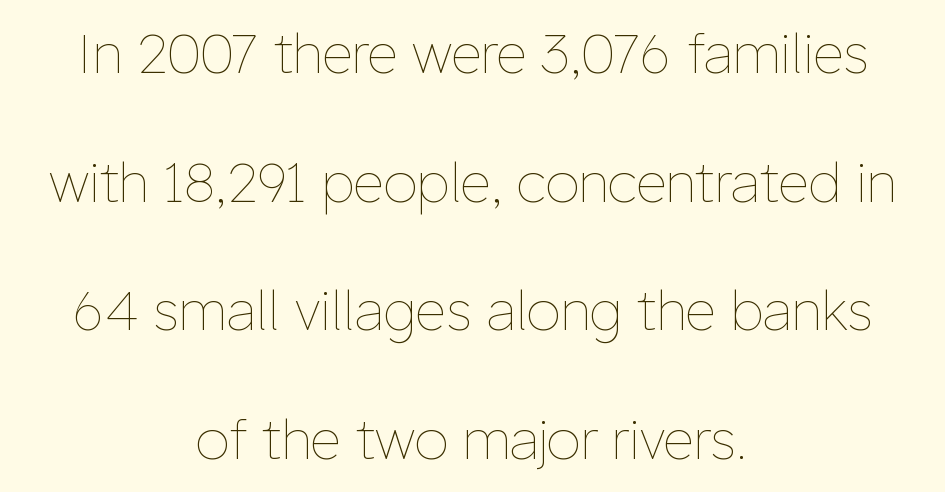
{"italic": "no", "bold": "no", "weight": "thin", "width": "normal", "stroke_contrast": "low", "x_height": "medium", "monospaced": "no", "underline": "no", "align": "center", "line_spacing": "loose", "line_spacing_ratio": 2.38, "letter_spacing": "normal", "letter_spacing_em": 0.0, "glyph_px": 54}
